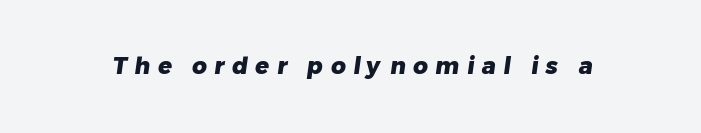
{"bold": "yes", "underline": "no", "letter_spacing": "wide", "letter_spacing_em": 0.33, "glyph_px": 23}
